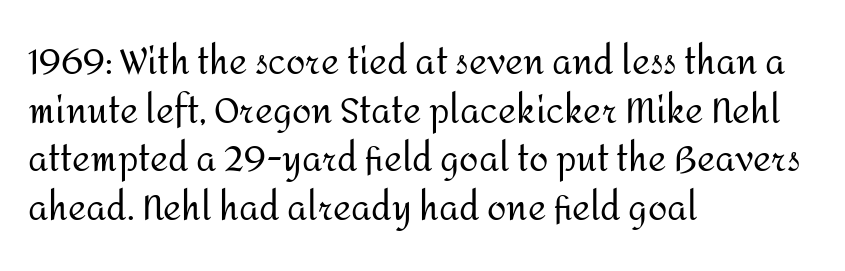
Q: Is the text bold? A: No.
Q: Is the text italic (slanted)? A: No, it is upright.
Q: Is the typeface a serif or a sans-serif typeface? A: Sans-serif.
Q: Is the text underlined? A: No.
Q: How is the paragraph aligned? A: Left-aligned.
Q: Is the spacing between letters normal or unusually wide? A: Normal.
Q: Is the spacing between lines tight, normal or loose? A: Normal.
Q: Width (condensed, normal, or wide)? A: Normal.
Q: Stroke contrast? A: Medium.
Q: x-height? A: Medium.
Q: Monospaced? A: No.
